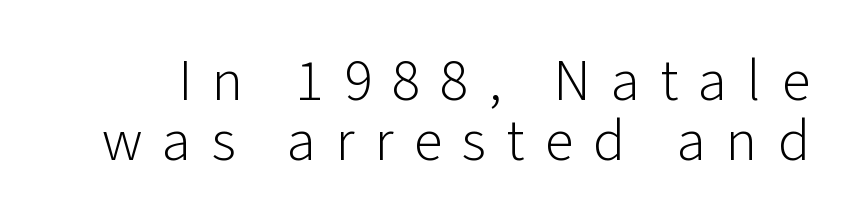
{"serif": "no", "italic": "no", "bold": "no", "weight": "light", "width": "normal", "stroke_contrast": "low", "x_height": "medium", "monospaced": "no", "underline": "no", "line_spacing": "tight", "line_spacing_ratio": 1.02, "letter_spacing": "wide", "letter_spacing_em": 0.34, "glyph_px": 59}
